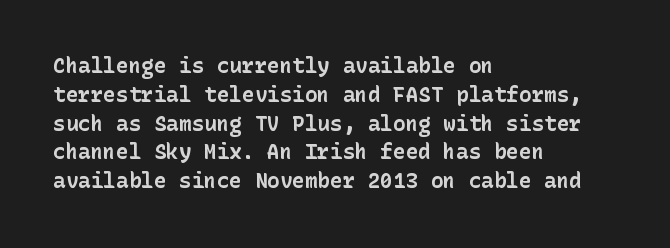
The image shows 21 px bold type, upright; set left-aligned, normal line spacing (1.37x), normal letter spacing, not underlined.
